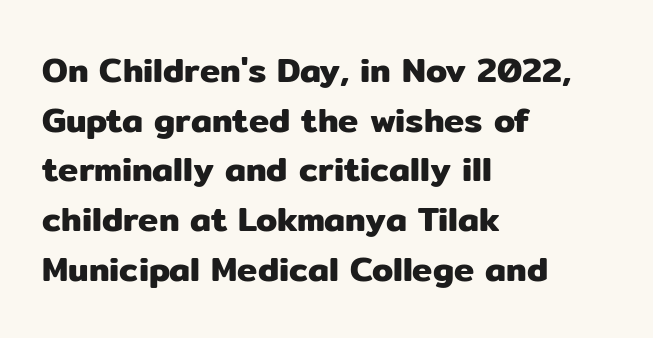
Q: Is the text italic (slanted)? A: No, it is upright.
Q: Is the typeface a serif or a sans-serif typeface? A: Sans-serif.
Q: Is the text underlined? A: No.
Q: How is the paragraph aligned? A: Left-aligned.
Q: Is the spacing between letters normal or unusually wide? A: Normal.
Q: Is the spacing between lines tight, normal or loose? A: Normal.
Q: Width (condensed, normal, or wide)? A: Normal.
Q: Stroke contrast? A: Low.
Q: x-height? A: Medium.
Q: Monospaced? A: No.
